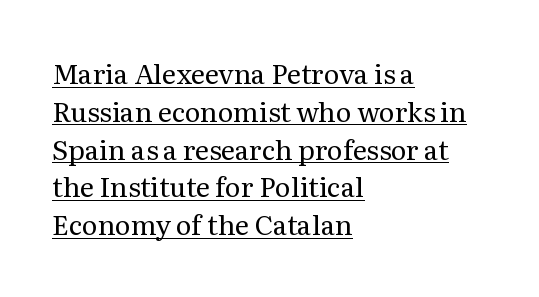
{"italic": "no", "bold": "no", "underline": "yes", "align": "left", "line_spacing": "normal", "line_spacing_ratio": 1.4, "letter_spacing": "normal", "letter_spacing_em": 0.0, "glyph_px": 27}
